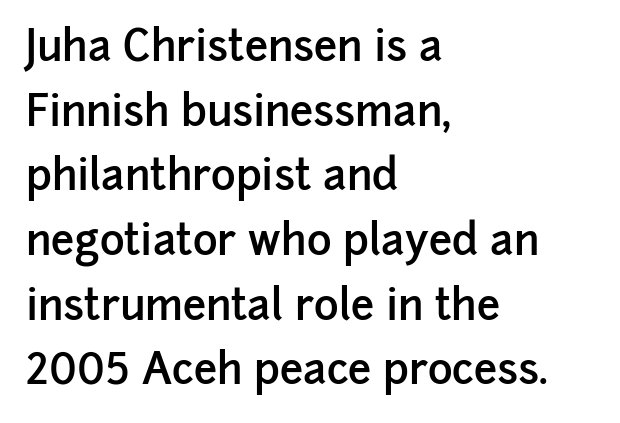
The image shows 42 px semibold sans-serif type, upright; set left-aligned, normal line spacing (1.54x), normal letter spacing, not underlined; low stroke contrast and a medium x-height.
